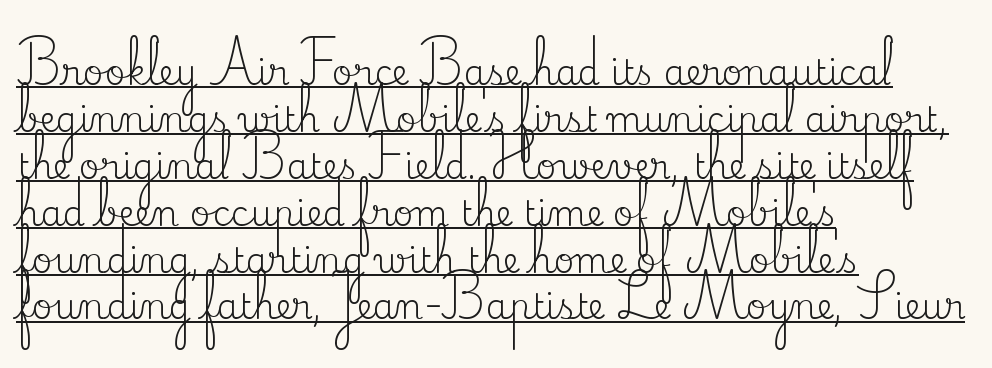
{"serif": "yes", "italic": "no", "bold": "no", "weight": "regular", "width": "normal", "stroke_contrast": "medium", "x_height": "small", "monospaced": "no", "underline": "yes", "align": "left", "line_spacing": "normal", "line_spacing_ratio": 1.34, "letter_spacing": "normal", "letter_spacing_em": 0.0, "glyph_px": 35}
